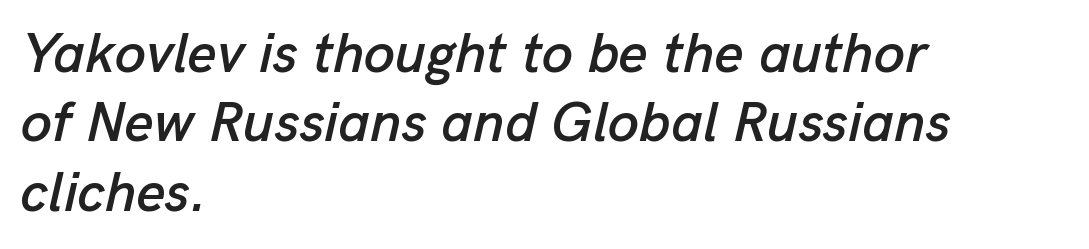
Q: Is the text italic (slanted)? A: Yes, it leans right by about 13 degrees.
Q: Is the text underlined? A: No.
Q: How is the paragraph aligned? A: Left-aligned.
Q: Is the spacing between letters normal or unusually wide? A: Normal.
Q: Width (condensed, normal, or wide)? A: Normal.
Q: Stroke contrast? A: Low.
Q: x-height? A: Medium.
Q: Monospaced? A: No.
